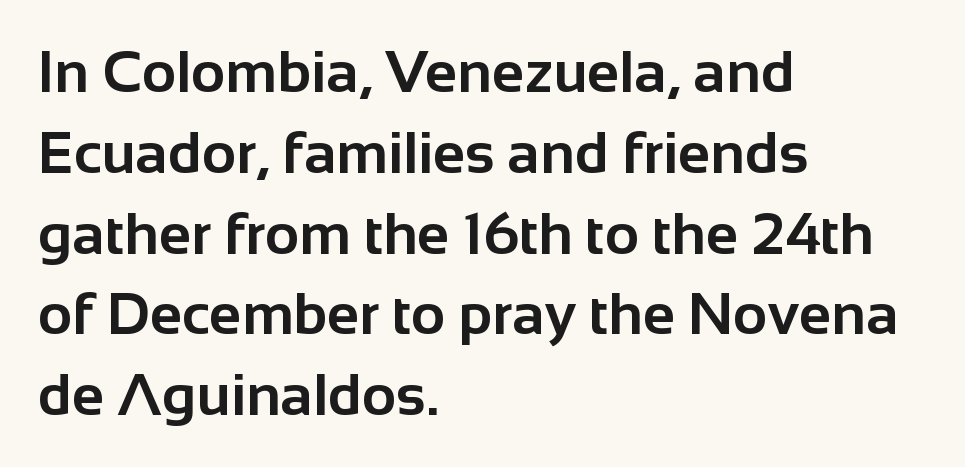
Unmarked baselines from the first word to the last. Between one letter and the next there's only the usual sliver of space. A typesetter would call this proportional, since set widths differ per character. Every stem runs plumb, perpendicular to the baseline. Letterform terminals end flat and unadorned throughout the passage. Line starts are locked; line ends wander.
